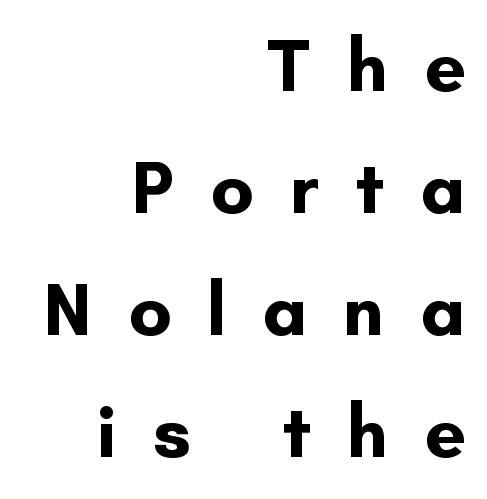
The image shows 74 px bold sans-serif type, upright; set right-aligned, normal line spacing (1.65x), unusually wide letter spacing (+0.48 em), not underlined; low stroke contrast and a small x-height.
